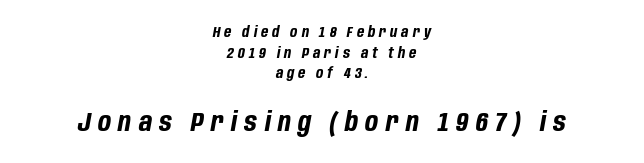
The image shows 27 px bold type, italic (leaning right); set centered, normal line spacing (1.38x), unusually wide letter spacing (+0.27 em), not underlined; the second (bottom) block is 1.8x larger.
